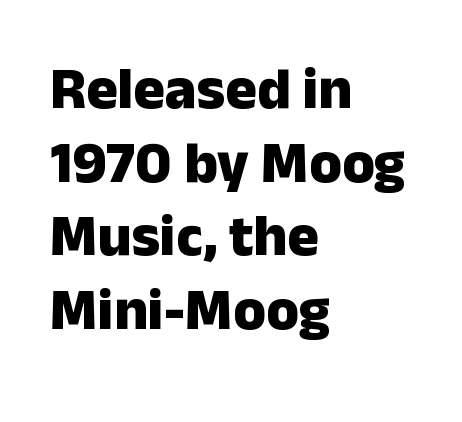
{"serif": "no", "italic": "no", "bold": "yes", "weight": "heavy", "width": "normal", "stroke_contrast": "low", "x_height": "medium", "monospaced": "no", "underline": "no", "align": "left", "line_spacing": "normal", "line_spacing_ratio": 1.25, "letter_spacing": "normal", "letter_spacing_em": 0.0, "glyph_px": 59}
